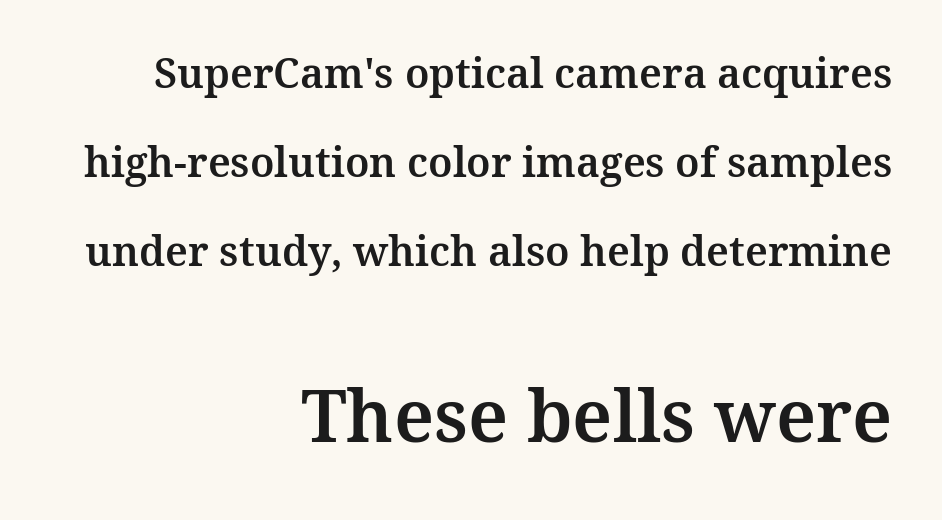
Successive baselines arrive slowly, with a big drop between each. The rendering uses natural spacing where letterforms have individual widths. Words float on clear page, feet unadorned. The paragraph shown leans on its right margin. To sum up the face: it has serifs. The passage shown has conventional tracking throughout.
